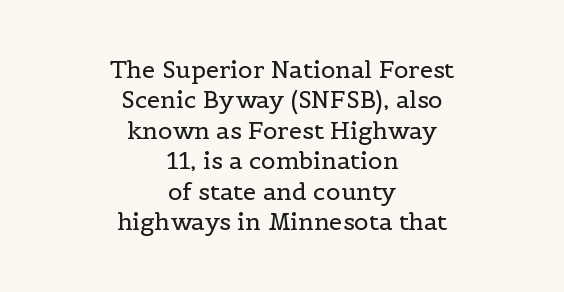
Q: Is the text bold? A: No.
Q: Is the text italic (slanted)? A: No, it is upright.
Q: Is the text underlined? A: No.
Q: How is the paragraph aligned? A: Centered.
Q: Is the spacing between letters normal or unusually wide? A: Normal.
Q: Is the spacing between lines tight, normal or loose? A: Normal.
